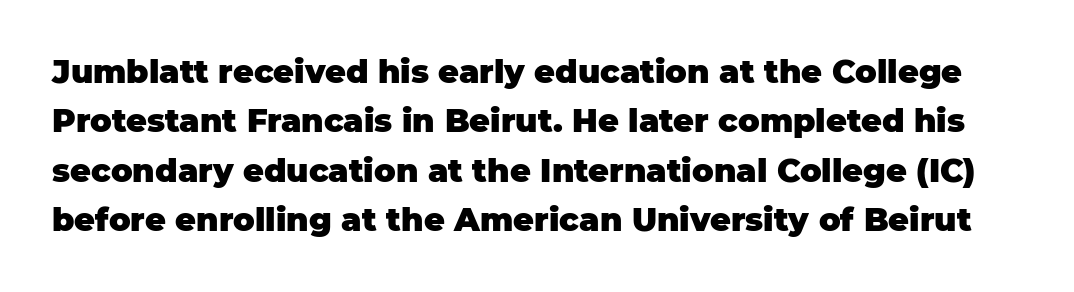
The image shows 32 px heavy sans-serif type, upright; set normal line spacing (1.54x), normal letter spacing, not underlined; low stroke contrast and a large x-height.
